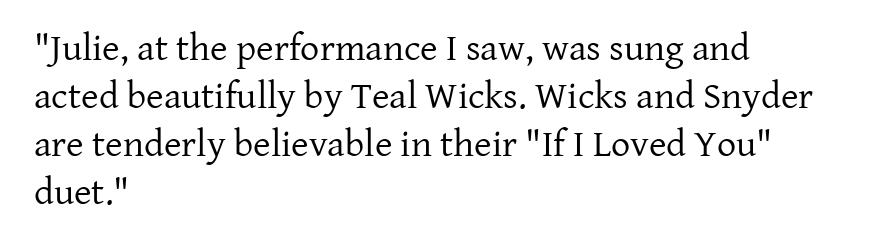
The line-height multiplier appears to be the usual default. Vertical strokes here are truly vertical. Spacing between characters is what you'd get straight out of the box. Layout note: lines flush left. The designer went with a serif here, giving each stem small feet. You could not count columns in this text — the font is proportionally spaced.
